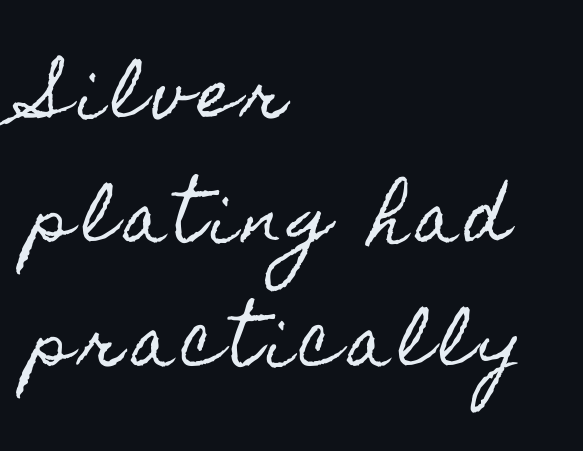
The lines in this sample share a left origin and differ only in where they stop. Proportional: the letters do not fall into vertical columns. Decoration check: the copy has no underline.
